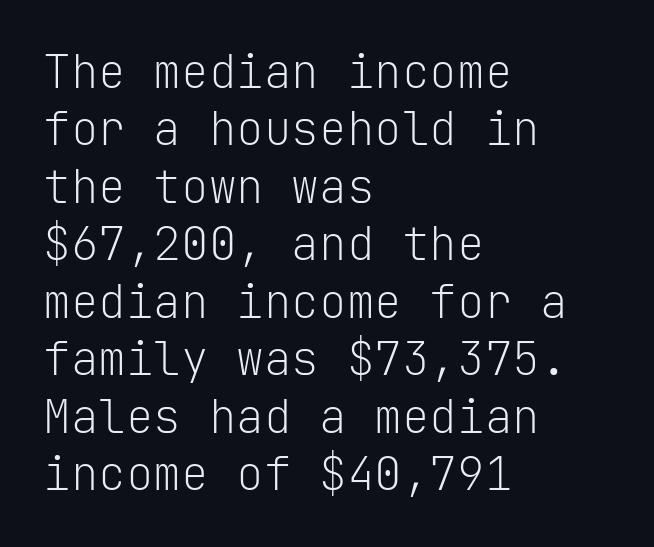
{"serif": "no", "italic": "no", "bold": "no", "weight": "light", "width": "normal", "stroke_contrast": "low", "x_height": "medium", "monospaced": "yes", "underline": "no", "align": "left", "line_spacing": "normal", "line_spacing_ratio": 1.25, "letter_spacing": "normal", "letter_spacing_em": 0.0, "glyph_px": 46}
